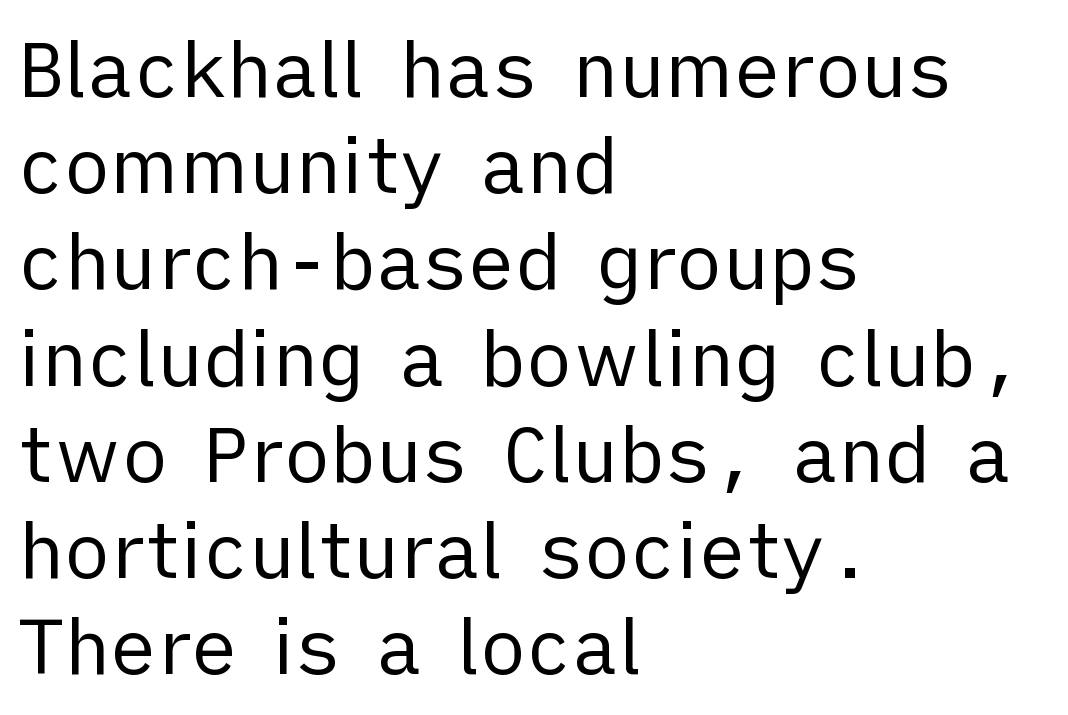
Q: Is the text bold? A: No.
Q: Is the text italic (slanted)? A: No, it is upright.
Q: Is the typeface a serif or a sans-serif typeface? A: Sans-serif.
Q: Is the text underlined? A: No.
Q: How is the paragraph aligned? A: Left-aligned.
Q: Is the spacing between letters normal or unusually wide? A: Normal.
Q: Is the spacing between lines tight, normal or loose? A: Normal.
Q: Width (condensed, normal, or wide)? A: Normal.
Q: Stroke contrast? A: Low.
Q: x-height? A: Medium.
Q: Monospaced? A: No.
